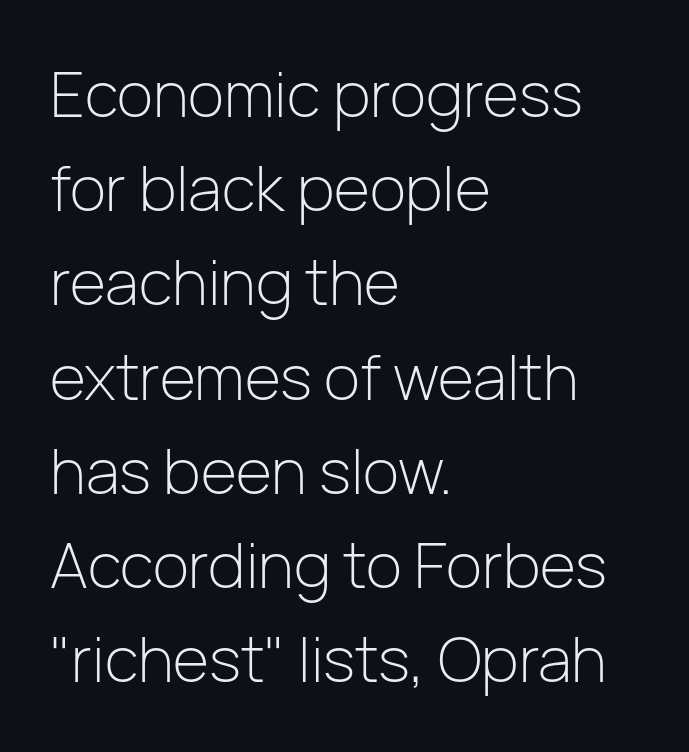
Q: Is the text bold? A: No.
Q: Is the text italic (slanted)? A: No, it is upright.
Q: Is the typeface a serif or a sans-serif typeface? A: Sans-serif.
Q: Is the text underlined? A: No.
Q: How is the paragraph aligned? A: Left-aligned.
Q: Is the spacing between letters normal or unusually wide? A: Normal.
Q: Is the spacing between lines tight, normal or loose? A: Normal.
Q: Width (condensed, normal, or wide)? A: Normal.
Q: Stroke contrast? A: Low.
Q: x-height? A: Medium.
Q: Monospaced? A: No.
